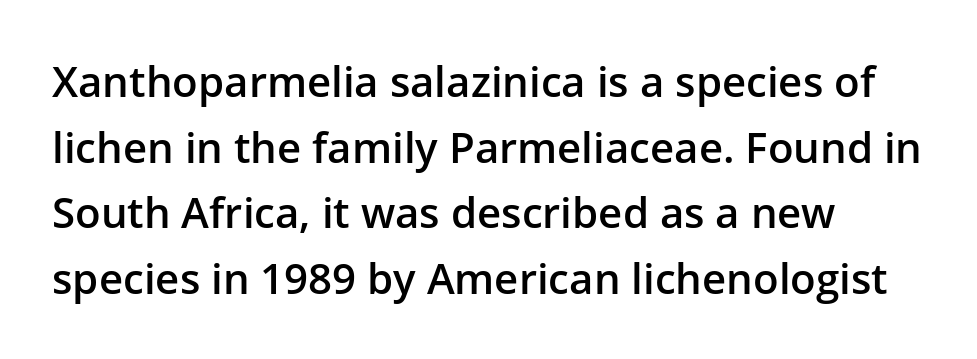
Q: Is the text bold? A: Semi-bold.
Q: Is the text italic (slanted)? A: No, it is upright.
Q: Is the typeface a serif or a sans-serif typeface? A: Sans-serif.
Q: Is the text underlined? A: No.
Q: How is the paragraph aligned? A: Left-aligned.
Q: Is the spacing between letters normal or unusually wide? A: Normal.
Q: Is the spacing between lines tight, normal or loose? A: Normal.
Q: Width (condensed, normal, or wide)? A: Normal.
Q: Stroke contrast? A: Low.
Q: x-height? A: Medium.
Q: Monospaced? A: No.
